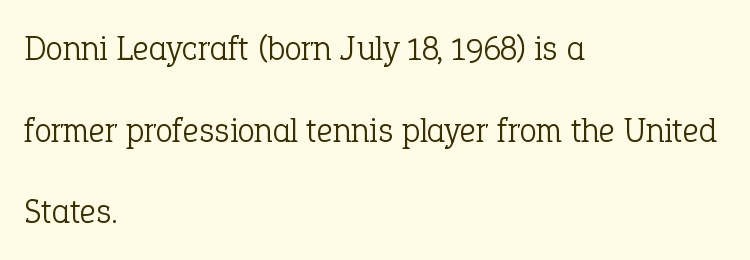
{"serif": "yes", "italic": "no", "bold": "no", "weight": "light", "width": "normal", "stroke_contrast": "low", "x_height": "medium", "monospaced": "no", "underline": "no", "align": "left", "line_spacing": "loose", "line_spacing_ratio": 2.33, "letter_spacing": "normal", "letter_spacing_em": 0.0, "glyph_px": 35}
